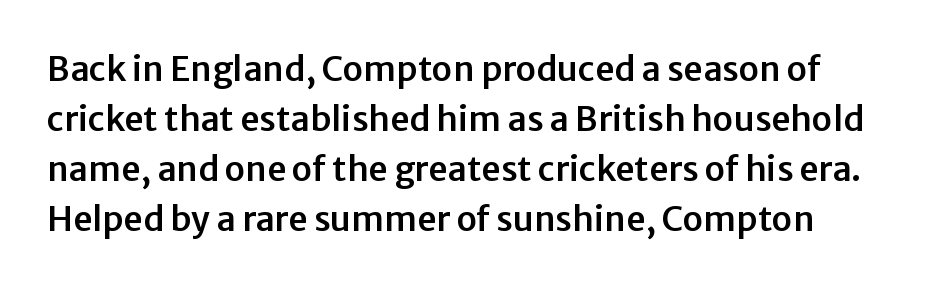
Lines of text with bare space underneath. One glance says typical: line gaps are just what's usual. Note the varied advance widths — an 'i' is clearly narrower than an 'm'. Style check: upright. The setting favours the left margin, as ordinary paragraphs usually do. Does extra space separate the letters? No, they use regular spacing.
